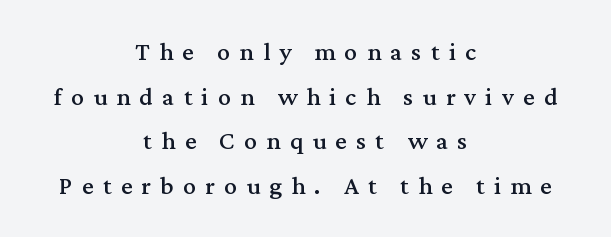
Q: Is the text italic (slanted)? A: No, it is upright.
Q: Is the text underlined? A: No.
Q: How is the paragraph aligned? A: Centered.
Q: Is the spacing between letters normal or unusually wide? A: Unusually wide.
